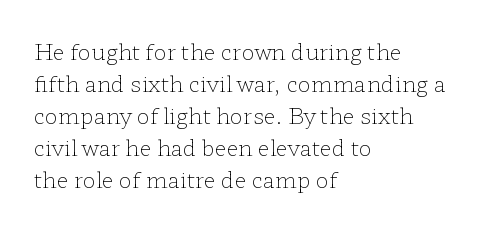
{"italic": "no", "bold": "no", "underline": "no", "align": "left", "line_spacing": "normal", "line_spacing_ratio": 1.46, "letter_spacing": "normal", "letter_spacing_em": 0.0, "glyph_px": 22}
